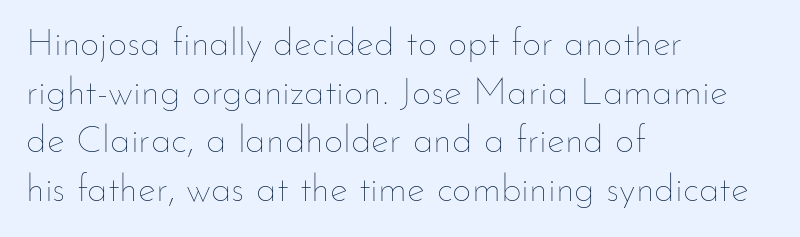
Q: Is the text bold? A: No.
Q: Is the text italic (slanted)? A: No, it is upright.
Q: Is the text underlined? A: No.
Q: How is the paragraph aligned? A: Left-aligned.
Q: Is the spacing between letters normal or unusually wide? A: Normal.
Q: Is the spacing between lines tight, normal or loose? A: Normal.
Q: Width (condensed, normal, or wide)? A: Normal.
Q: Stroke contrast? A: Low.
Q: x-height? A: Small.
Q: Monospaced? A: No.
